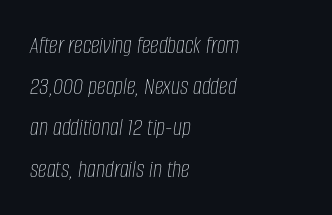
The typesetting does not lean heavy: it is not bold. The zone under the glyphs is completely vacant. The typesetter chose a ragged-right arrangement here. Evenly set lines give the paragraph a standard silhouette. The rendering applies a slant to the glyphs.
